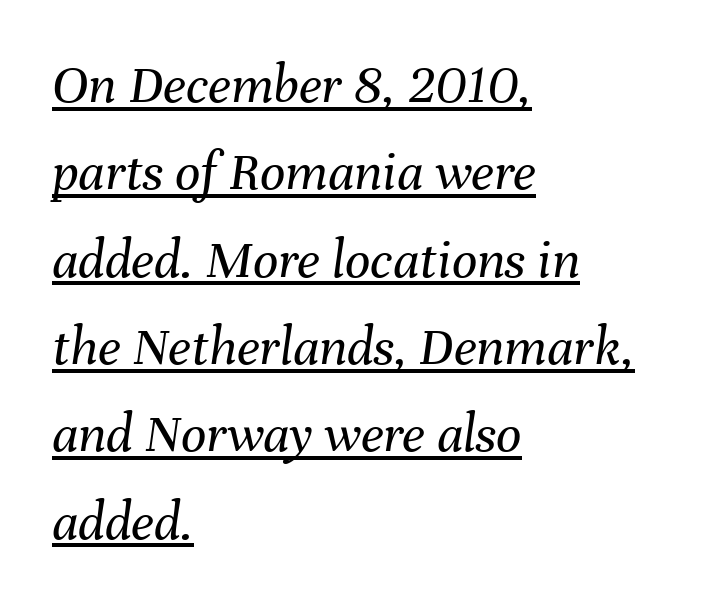
Q: Is the text bold? A: No.
Q: Is the text italic (slanted)? A: Yes, it leans right by about 8 degrees.
Q: Is the text underlined? A: Yes.
Q: How is the paragraph aligned? A: Left-aligned.
Q: Is the spacing between letters normal or unusually wide? A: Normal.
Q: Is the spacing between lines tight, normal or loose? A: Normal.
Q: Width (condensed, normal, or wide)? A: Normal.
Q: Stroke contrast? A: Medium.
Q: x-height? A: Medium.
Q: Monospaced? A: No.
